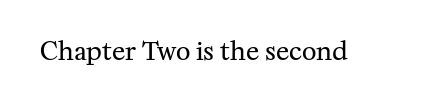
Q: Is the text bold? A: No.
Q: Is the text italic (slanted)? A: No, it is upright.
Q: Is the text underlined? A: No.
Q: Is the spacing between letters normal or unusually wide? A: Normal.
